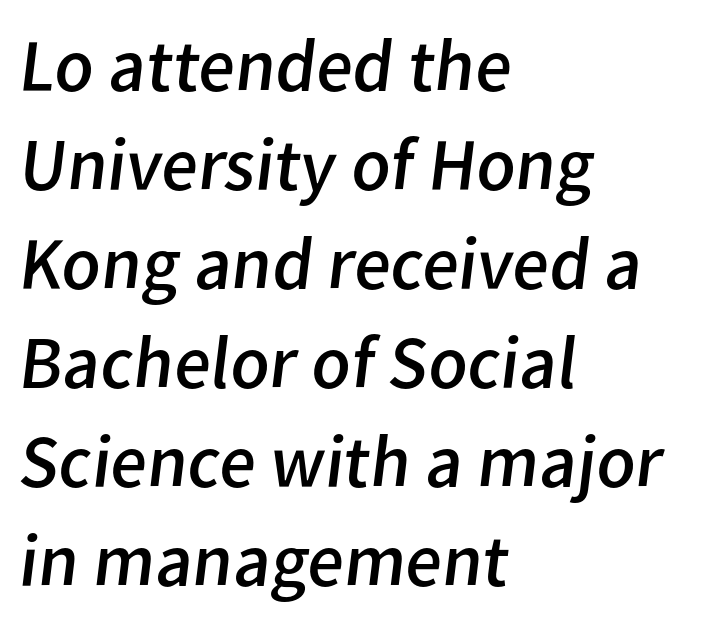
Q: Is the text bold? A: No.
Q: Is the typeface a serif or a sans-serif typeface? A: Sans-serif.
Q: Is the text underlined? A: No.
Q: How is the paragraph aligned? A: Left-aligned.
Q: Is the spacing between letters normal or unusually wide? A: Normal.
Q: Is the spacing between lines tight, normal or loose? A: Normal.
Q: Width (condensed, normal, or wide)? A: Normal.
Q: Stroke contrast? A: Low.
Q: x-height? A: Medium.
Q: Monospaced? A: No.
